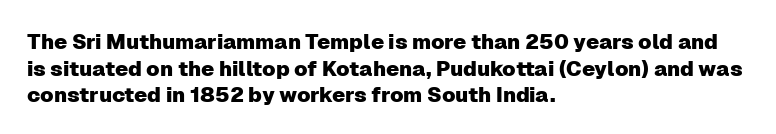
Q: Is the text italic (slanted)? A: No, it is upright.
Q: Is the text underlined? A: No.
Q: How is the paragraph aligned? A: Left-aligned.
Q: Is the spacing between letters normal or unusually wide? A: Normal.
Q: Is the spacing between lines tight, normal or loose? A: Normal.
